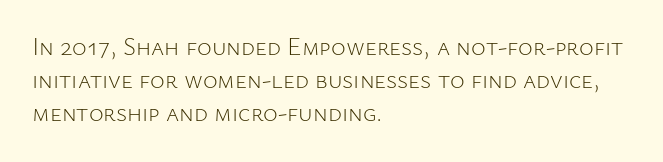
{"italic": "no", "bold": "no", "underline": "no", "align": "left", "line_spacing": "normal", "line_spacing_ratio": 1.33, "letter_spacing": "normal", "letter_spacing_em": 0.0, "glyph_px": 25}
